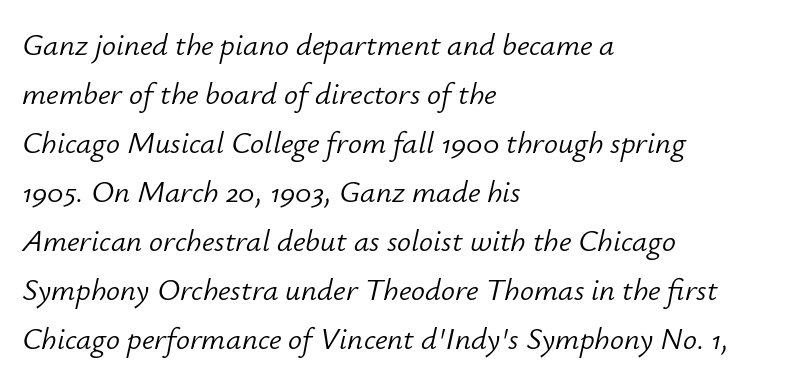
Q: Is the text bold? A: No.
Q: Is the text italic (slanted)? A: Yes, it leans right by about 12 degrees.
Q: Is the text underlined? A: No.
Q: How is the paragraph aligned? A: Left-aligned.
Q: Is the spacing between letters normal or unusually wide? A: Normal.
Q: Is the spacing between lines tight, normal or loose? A: Normal.
Q: Width (condensed, normal, or wide)? A: Normal.
Q: Stroke contrast? A: Low.
Q: x-height? A: Small.
Q: Monospaced? A: No.
